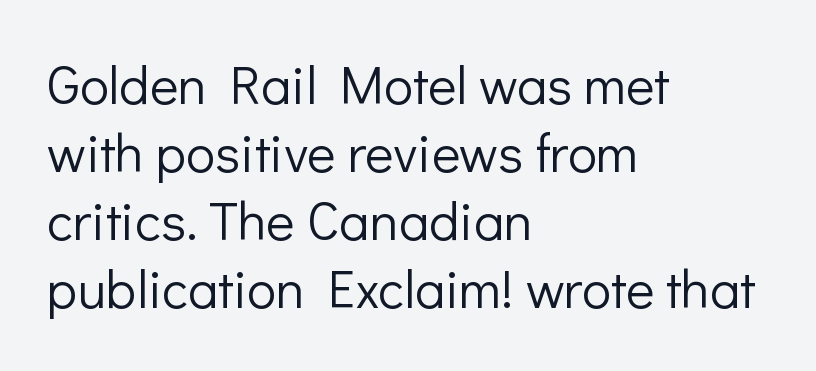
These lines are composed in type without serifs. Counters stay open thanks to moderate or lighter strokes. Lines of text with bare space underneath. Characters remain perfectly vertical along every line. Regarding leading, the lines here are spaced in the standard way. A typesetter would call this proportional, since set widths differ per character.
